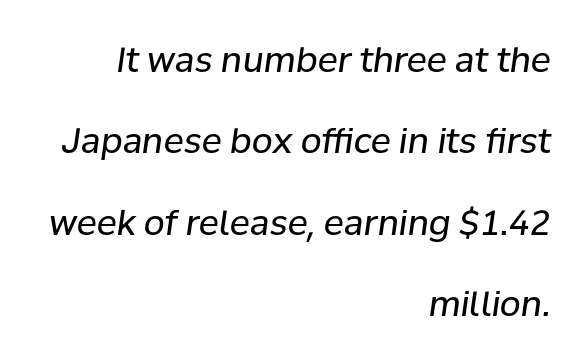
{"italic": "yes", "lean": "right", "slant_degrees": 8, "bold": "no", "weight": "regular", "width": "normal", "stroke_contrast": "low", "x_height": "medium", "monospaced": "no", "underline": "no", "align": "right", "line_spacing": "loose", "line_spacing_ratio": 2.39, "letter_spacing": "normal", "letter_spacing_em": 0.0, "glyph_px": 34}
